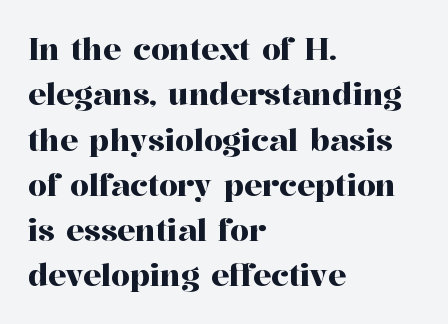
{"serif": "yes", "italic": "no", "width": "normal", "stroke_contrast": "high", "x_height": "medium", "monospaced": "no", "underline": "no", "align": "left", "line_spacing": "normal", "line_spacing_ratio": 1.51, "letter_spacing": "normal", "letter_spacing_em": 0.0, "glyph_px": 30}
